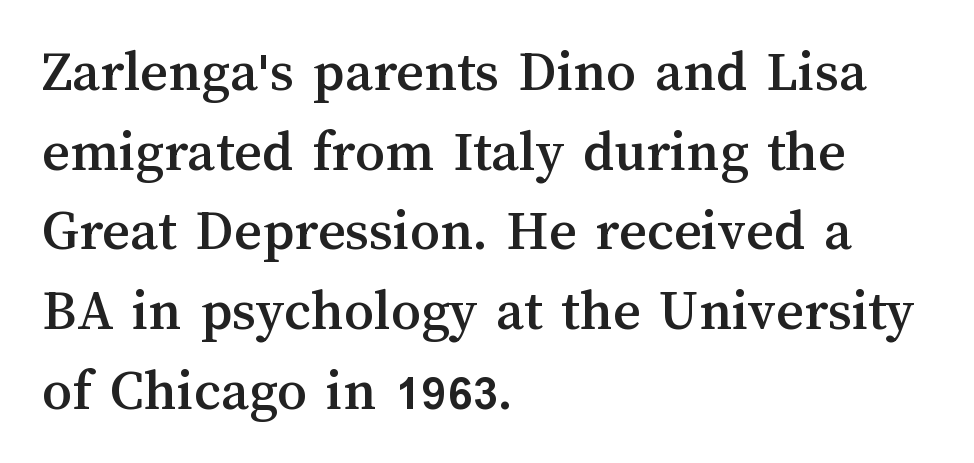
{"italic": "no", "width": "normal", "stroke_contrast": "medium", "x_height": "medium", "monospaced": "no", "underline": "no", "align": "left", "line_spacing": "normal", "line_spacing_ratio": 1.35, "letter_spacing": "normal", "letter_spacing_em": 0.0, "glyph_px": 59}
